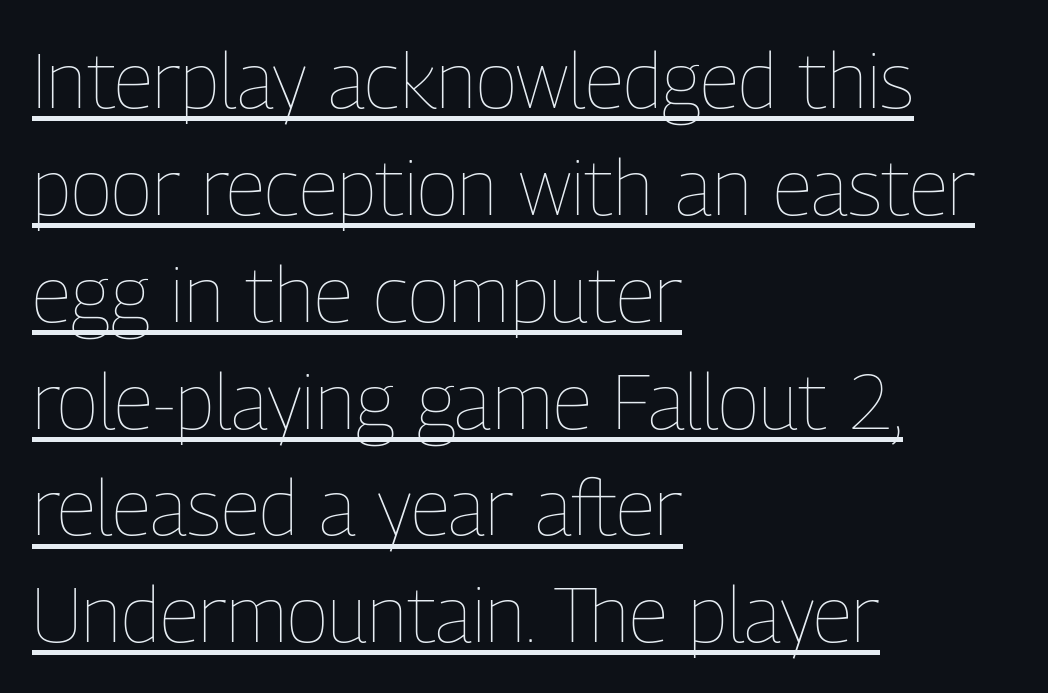
Q: Is the text bold? A: No.
Q: Is the text italic (slanted)? A: No, it is upright.
Q: Is the text underlined? A: Yes.
Q: How is the paragraph aligned? A: Left-aligned.
Q: Is the spacing between letters normal or unusually wide? A: Normal.
Q: Is the spacing between lines tight, normal or loose? A: Normal.
Q: Width (condensed, normal, or wide)? A: Condensed.
Q: Stroke contrast? A: Low.
Q: x-height? A: Medium.
Q: Monospaced? A: No.
